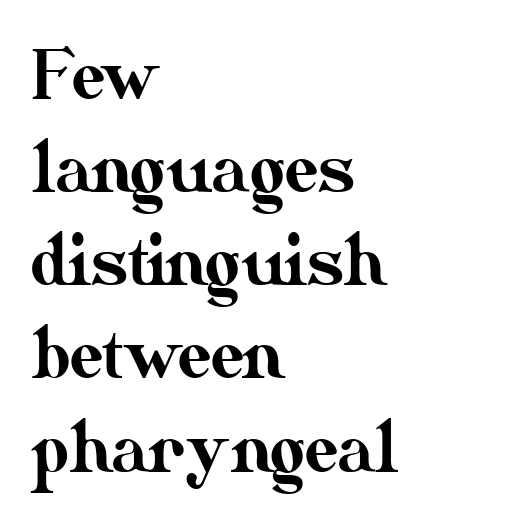
{"italic": "no", "width": "normal", "stroke_contrast": "medium", "x_height": "small", "monospaced": "no", "underline": "no", "align": "left", "line_spacing": "normal", "line_spacing_ratio": 1.39, "letter_spacing": "normal", "letter_spacing_em": 0.0, "glyph_px": 67}
